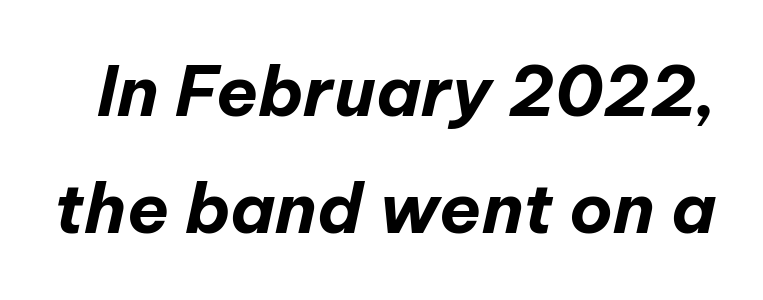
{"italic": "yes", "lean": "right", "slant_degrees": 12, "bold": "yes", "weight": "bold", "width": "normal", "stroke_contrast": "low", "x_height": "medium", "monospaced": "no", "underline": "no", "line_spacing": "normal", "line_spacing_ratio": 1.7, "letter_spacing": "normal", "letter_spacing_em": 0.0, "glyph_px": 69}
